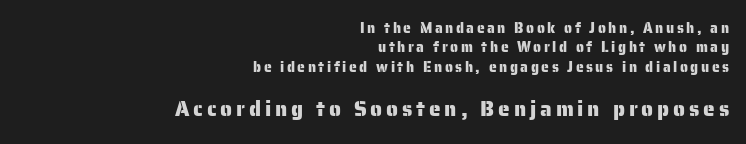
Q: Is the text italic (slanted)? A: No, it is upright.
Q: Is the text underlined? A: No.
Q: How is the paragraph aligned? A: Right-aligned.
Q: Is the spacing between lines tight, normal or loose? A: Normal.
Q: Which block of text is set in a larger size, the first (top) or the second (bottom)? A: The second (bottom) one.
